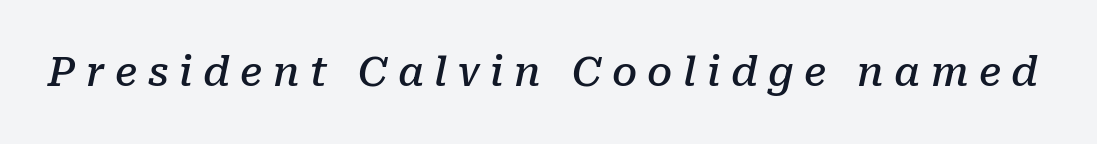
The rendering shows small feet on the letterforms — a serif design. Does the lettering tilt? It does — this is italic. The rendering inserts visible extra space after every character. Descenders are the only things crossing below the line. These words are printed semibold, heavier than regular yet not bold. A typesetter would call this proportional, since set widths differ per character.
